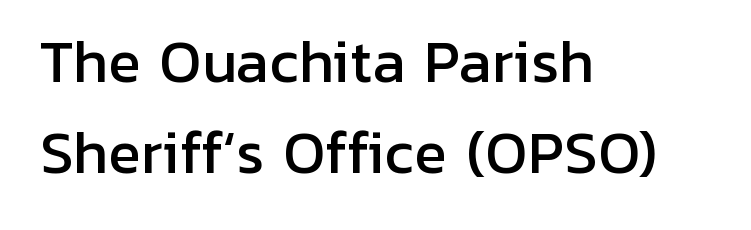
The image shows 55 px sans-serif type, upright; set left-aligned, normal line spacing (1.66x), normal letter spacing, not underlined; low stroke contrast and a medium x-height.
